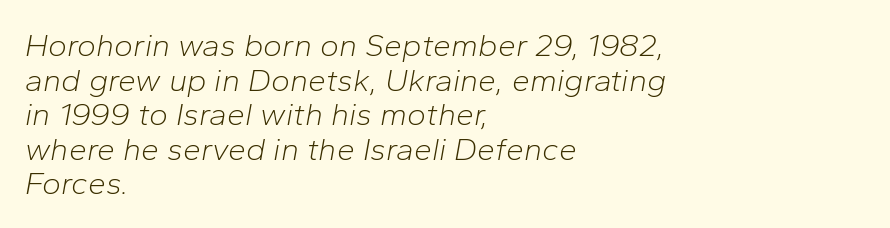
Q: Is the text bold? A: No.
Q: Is the text italic (slanted)? A: Yes, it leans right by about 10 degrees.
Q: Is the text underlined? A: No.
Q: How is the paragraph aligned? A: Left-aligned.
Q: Is the spacing between letters normal or unusually wide? A: Normal.
Q: Is the spacing between lines tight, normal or loose? A: Tight.
Q: Width (condensed, normal, or wide)? A: Normal.
Q: Stroke contrast? A: Low.
Q: x-height? A: Medium.
Q: Monospaced? A: No.
